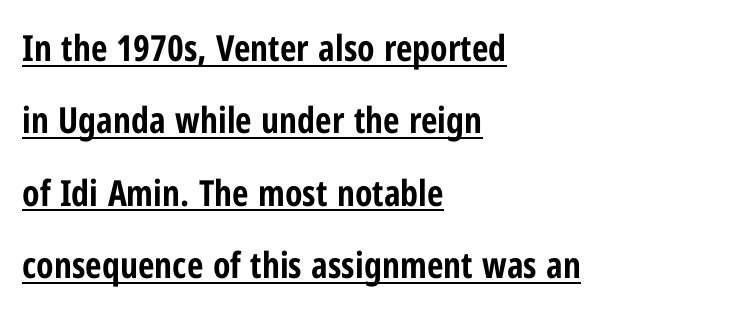
Q: Is the text bold? A: Yes.
Q: Is the text italic (slanted)? A: No, it is upright.
Q: Is the typeface a serif or a sans-serif typeface? A: Sans-serif.
Q: Is the text underlined? A: Yes.
Q: How is the paragraph aligned? A: Left-aligned.
Q: Is the spacing between letters normal or unusually wide? A: Normal.
Q: Is the spacing between lines tight, normal or loose? A: Loose.
Q: Width (condensed, normal, or wide)? A: Condensed.
Q: Stroke contrast? A: Low.
Q: x-height? A: Medium.
Q: Monospaced? A: No.
